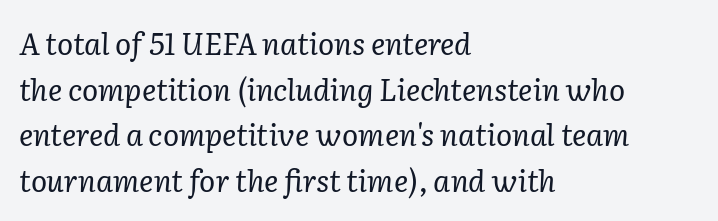
The space between consecutive lines is moderate. No chunkiness to these letters — they're not bold. In terms of letterform style, serifs are clearly present. Descenders hang freely into open space. Emphasis-style slanted type is in use.
